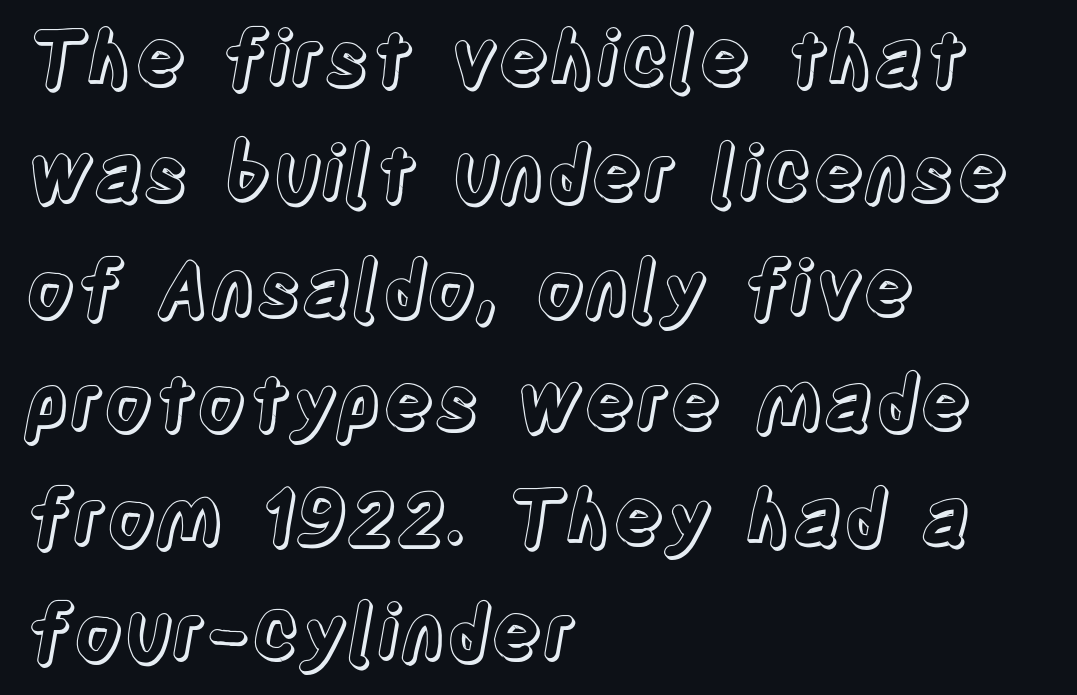
Q: Is the text italic (slanted)? A: Yes.
Q: Is the text underlined? A: No.
Q: How is the paragraph aligned? A: Left-aligned.
Q: Is the spacing between letters normal or unusually wide? A: Normal.
Q: Is the spacing between lines tight, normal or loose? A: Normal.
Q: Width (condensed, normal, or wide)? A: Condensed.
Q: x-height? A: Large.
Q: Monospaced? A: No.
